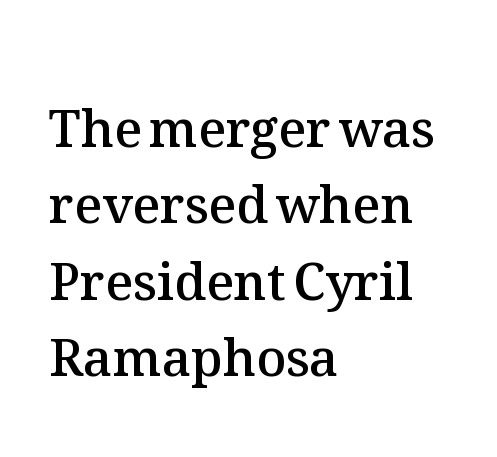
In terms of posture, this sample is upright. Evenly set lines give the paragraph a standard silhouette. Caption: multi-line text, flush left, ragged right. Do the characters align in a grid? No, the font is proportional.
